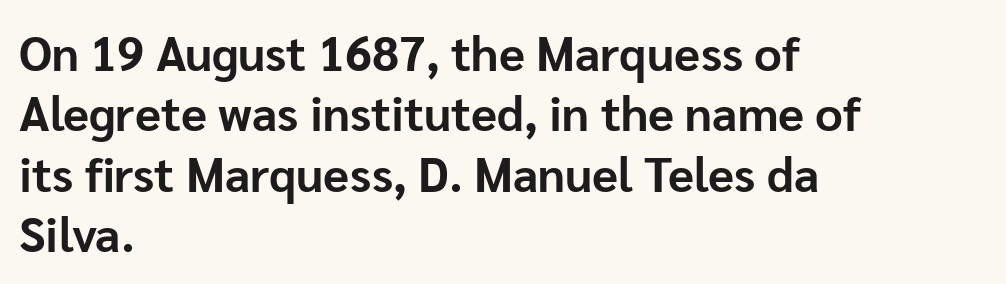
{"serif": "no", "italic": "no", "bold": "yes", "weight": "bold", "width": "normal", "stroke_contrast": "low", "x_height": "medium", "monospaced": "no", "underline": "no", "align": "left", "line_spacing": "normal", "line_spacing_ratio": 1.26, "letter_spacing": "normal", "letter_spacing_em": 0.0, "glyph_px": 48}
